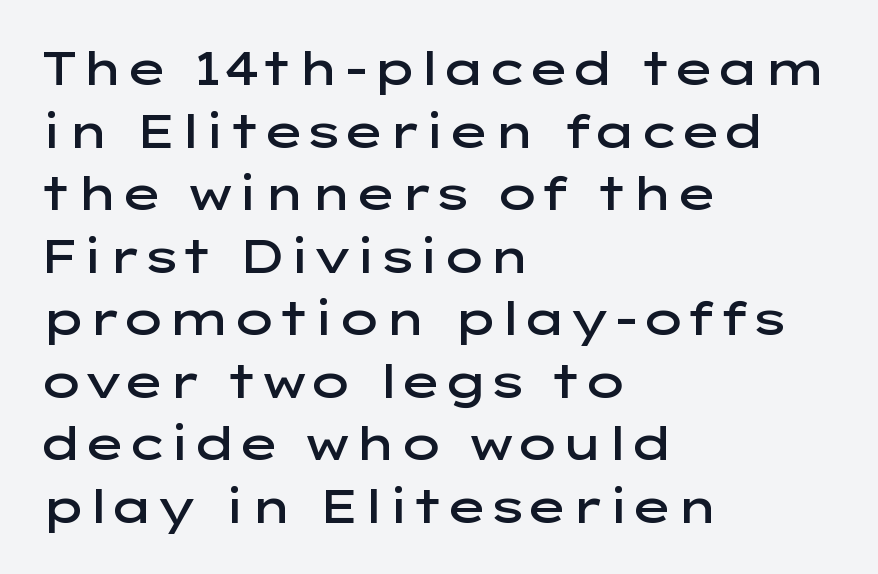
Character widths vary here, with narrow letters taking less room than wide ones. The rendering keeps characters at their native spacing. The gap between lines stays unmarked. One glance says typical: line gaps are just what's usual.
